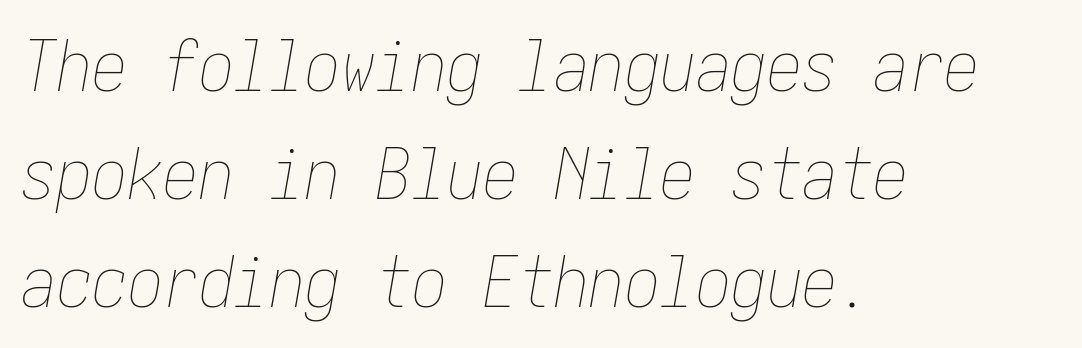
{"italic": "yes", "lean": "right", "slant_degrees": 10, "bold": "no", "weight": "thin", "width": "condensed", "stroke_contrast": "low", "x_height": "medium", "underline": "no", "align": "left", "line_spacing": "normal", "line_spacing_ratio": 1.52, "letter_spacing": "normal", "letter_spacing_em": 0.0, "glyph_px": 71}
